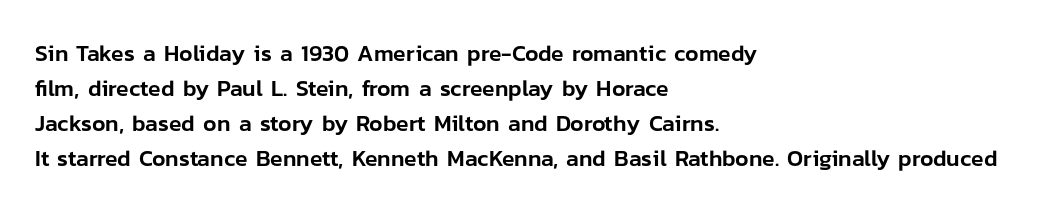
The image shows 23 px text type, upright; set left-aligned, normal line spacing (1.52x), normal letter spacing, not underlined.
